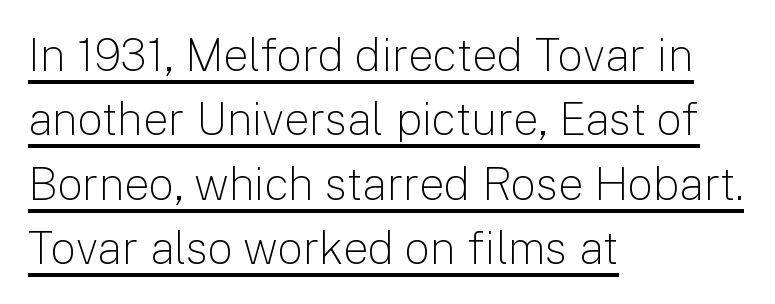
The image shows 45 px light sans-serif type, upright; set left-aligned, normal line spacing (1.43x), normal letter spacing, underlined; low stroke contrast and a medium x-height.
